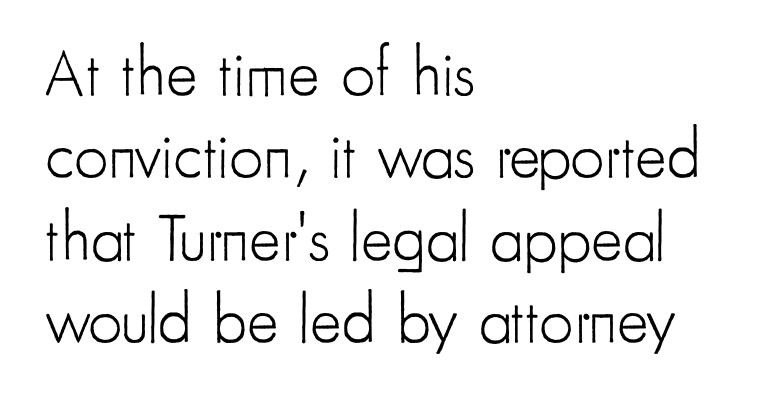
The letters advance in unequal steps, a hallmark of proportional type. Underline: absent. Short note: letters normally spaced. Does the lettering tilt? It doesn't — this is upright. The type family on display is of the sans-serif kind.
